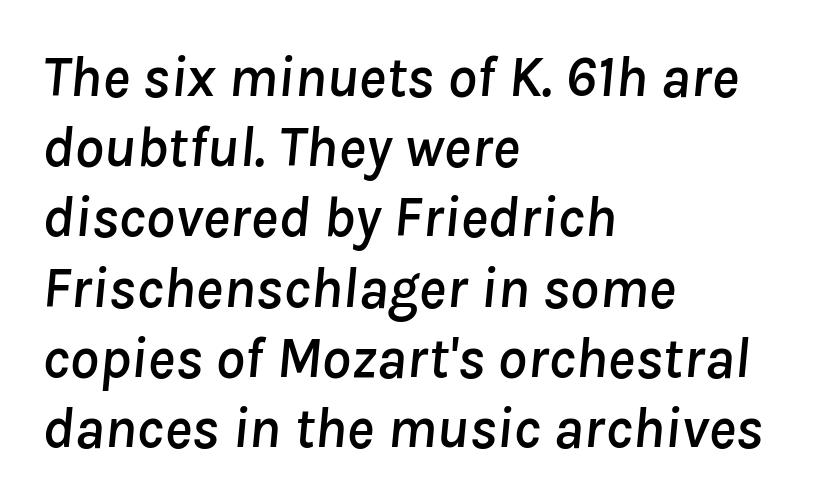
The image shows 58 px text type, italic (leaning right); set left-aligned, line spacing 1.21x, normal letter spacing, not underlined; low stroke contrast and a medium x-height.
